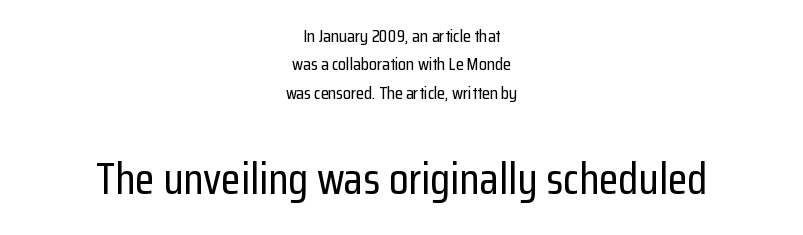
Q: Is the text italic (slanted)? A: No, it is upright.
Q: Is the typeface a serif or a sans-serif typeface? A: Sans-serif.
Q: Is the text underlined? A: No.
Q: How is the paragraph aligned? A: Centered.
Q: Is the spacing between letters normal or unusually wide? A: Normal.
Q: Is the spacing between lines tight, normal or loose? A: Normal.
Q: Which block of text is set in a larger size, the first (top) or the second (bottom)? A: The second (bottom) one.
Q: Width (condensed, normal, or wide)? A: Condensed.
Q: Stroke contrast? A: Low.
Q: x-height? A: Medium.
Q: Monospaced? A: No.
